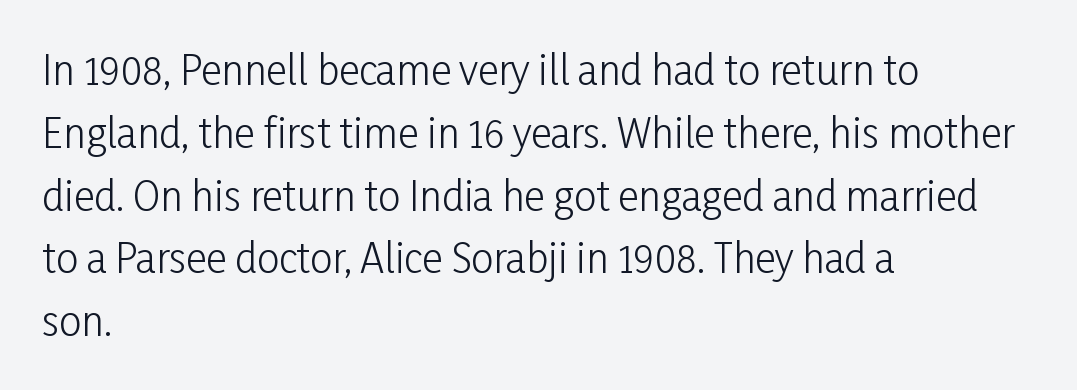
The image shows 40 px light, condensed sans-serif type, upright; set left-aligned, normal line spacing (1.57x), normal letter spacing, not underlined; low stroke contrast and a medium x-height.
